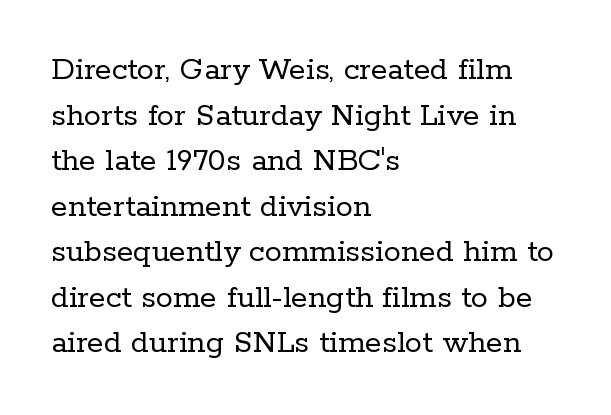
The image shows 34 px regular-weight serif type, upright; set left-aligned, normal line spacing (1.34x), normal letter spacing, not underlined; low stroke contrast and a medium x-height.
